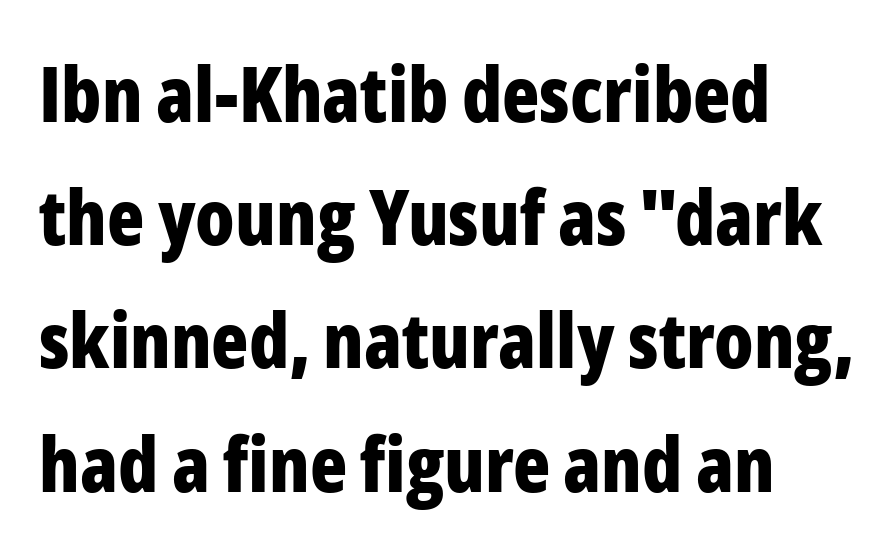
Q: Is the text bold? A: Yes.
Q: Is the text italic (slanted)? A: No, it is upright.
Q: Is the typeface a serif or a sans-serif typeface? A: Sans-serif.
Q: Is the text underlined? A: No.
Q: How is the paragraph aligned? A: Left-aligned.
Q: Is the spacing between letters normal or unusually wide? A: Normal.
Q: Is the spacing between lines tight, normal or loose? A: Normal.
Q: Width (condensed, normal, or wide)? A: Condensed.
Q: Stroke contrast? A: Low.
Q: x-height? A: Medium.
Q: Monospaced? A: No.
